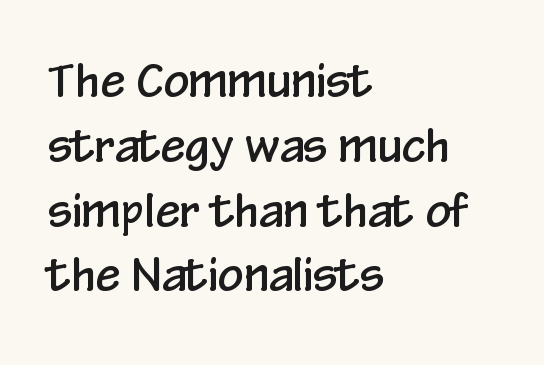
Q: Is the text italic (slanted)? A: No, it is upright.
Q: Is the typeface a serif or a sans-serif typeface? A: Sans-serif.
Q: Is the text underlined? A: No.
Q: How is the paragraph aligned? A: Left-aligned.
Q: Is the spacing between letters normal or unusually wide? A: Normal.
Q: Is the spacing between lines tight, normal or loose? A: Normal.
Q: Width (condensed, normal, or wide)? A: Condensed.
Q: Stroke contrast? A: Low.
Q: x-height? A: Medium.
Q: Monospaced? A: No.
